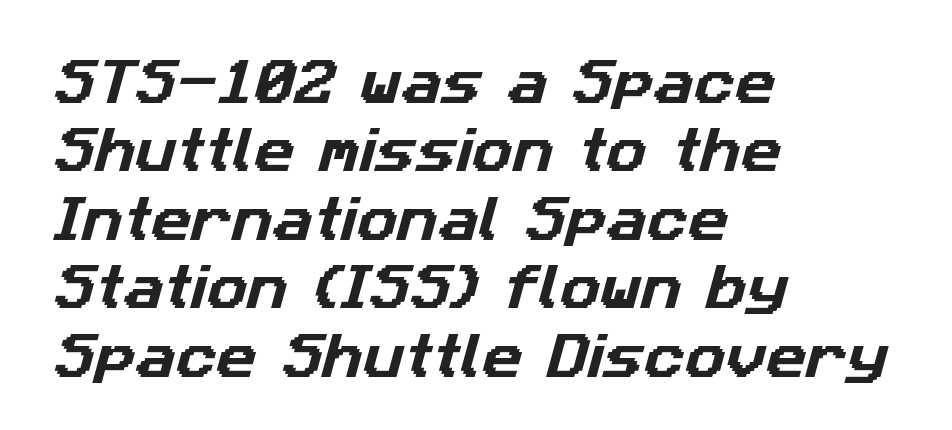
One glance says typical: line gaps are just what's usual. Check the space under the baseline: it is left empty. A student would call this left alignment; a typographer would say flush left, rag right. Do the characters align in a grid? No, the font is proportional. Serif or sans? Sans — the stroke terminals are bare.
